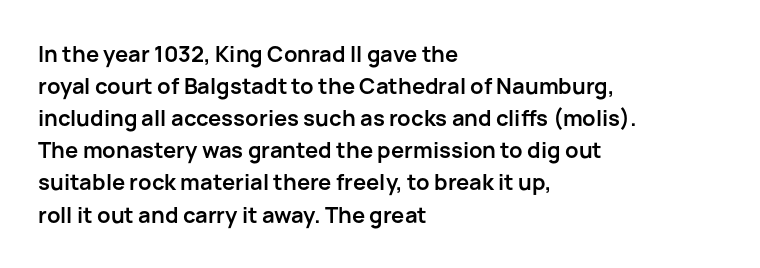
{"italic": "no", "bold": "yes", "underline": "no", "align": "left", "line_spacing": "normal", "line_spacing_ratio": 1.46, "letter_spacing": "normal", "letter_spacing_em": 0.0, "glyph_px": 22}
